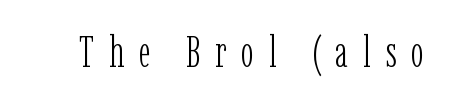
{"serif": "yes", "italic": "no", "bold": "no", "weight": "light", "width": "condensed", "stroke_contrast": "low", "x_height": "medium", "monospaced": "no", "underline": "no", "letter_spacing": "wide", "letter_spacing_em": 0.33, "glyph_px": 44}
